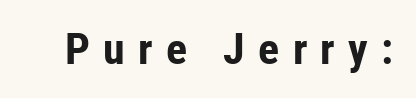
Q: Is the text bold? A: Yes.
Q: Is the text italic (slanted)? A: No, it is upright.
Q: Is the typeface a serif or a sans-serif typeface? A: Sans-serif.
Q: Is the text underlined? A: No.
Q: Is the spacing between letters normal or unusually wide? A: Unusually wide.
Q: Width (condensed, normal, or wide)? A: Condensed.
Q: Stroke contrast? A: Low.
Q: x-height? A: Medium.
Q: Monospaced? A: No.
